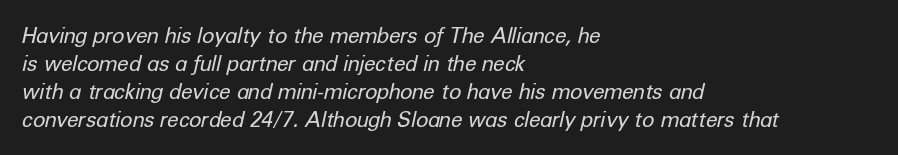
The image shows 21 px text type, italic (leaning right); set left-aligned, normal line spacing (1.34x), normal letter spacing, not underlined.
